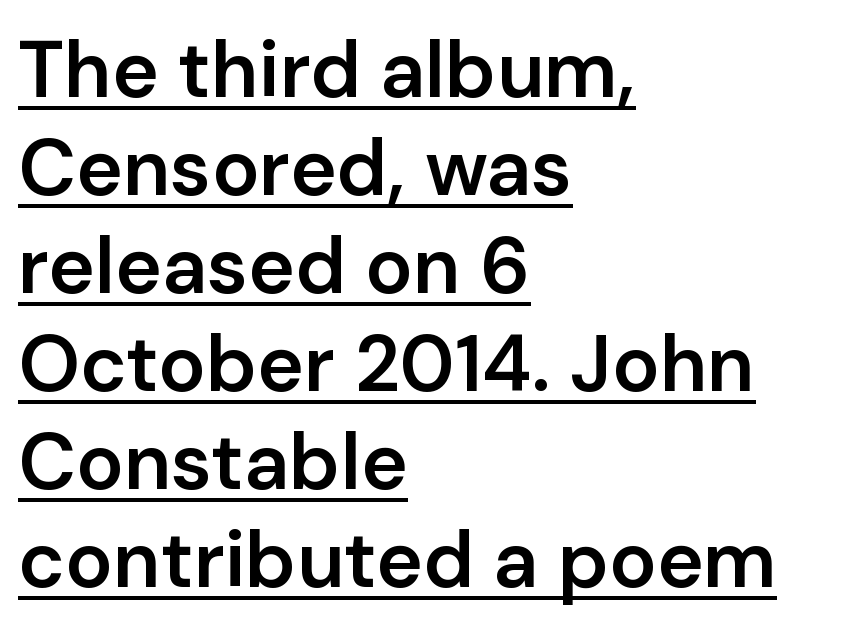
Q: Is the text bold? A: Semi-bold.
Q: Is the text italic (slanted)? A: No, it is upright.
Q: Is the typeface a serif or a sans-serif typeface? A: Sans-serif.
Q: Is the text underlined? A: Yes.
Q: How is the paragraph aligned? A: Left-aligned.
Q: Is the spacing between letters normal or unusually wide? A: Normal.
Q: Width (condensed, normal, or wide)? A: Normal.
Q: Stroke contrast? A: Low.
Q: x-height? A: Medium.
Q: Monospaced? A: No.
